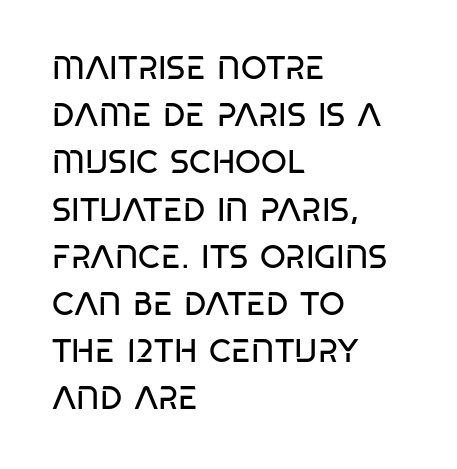
{"serif": "no", "italic": "no", "bold": "no", "weight": "regular", "width": "condensed", "stroke_contrast": "low", "x_height": "large", "monospaced": "no", "underline": "no", "align": "left", "line_spacing": "normal", "line_spacing_ratio": 1.43, "letter_spacing": "normal", "letter_spacing_em": 0.0, "glyph_px": 33}
